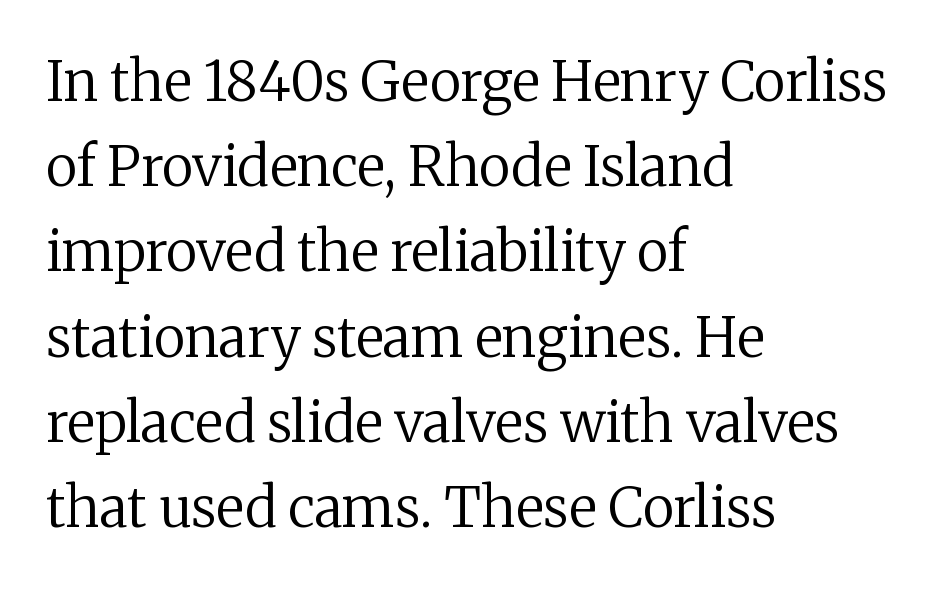
Q: Is the text bold? A: No.
Q: Is the text italic (slanted)? A: No, it is upright.
Q: Is the typeface a serif or a sans-serif typeface? A: Serif.
Q: Is the text underlined? A: No.
Q: How is the paragraph aligned? A: Left-aligned.
Q: Is the spacing between letters normal or unusually wide? A: Normal.
Q: Is the spacing between lines tight, normal or loose? A: Normal.
Q: Width (condensed, normal, or wide)? A: Normal.
Q: Stroke contrast? A: Medium.
Q: x-height? A: Medium.
Q: Monospaced? A: No.
